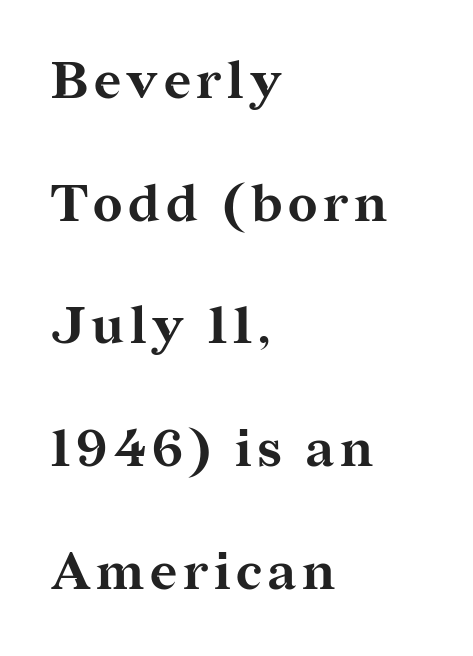
Typographic density is high because the face is bold. Each letter's strokes conclude with small projecting serifs. Descenders hang freely into open space. Quick note: not italic, upright.
